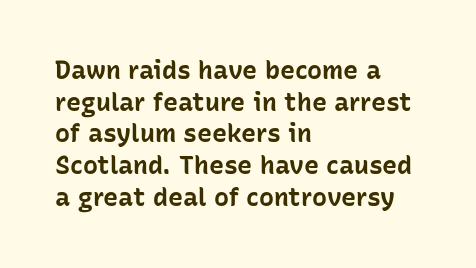
Short and long lines alike share a common starting point at left. The vertical gap from one line to the next is medium. Does the lettering tilt? It doesn't — this is upright. Underline: absent. The tracking reads as untouched default to a designer's eye. Chunky letters — that's bold for sure.
